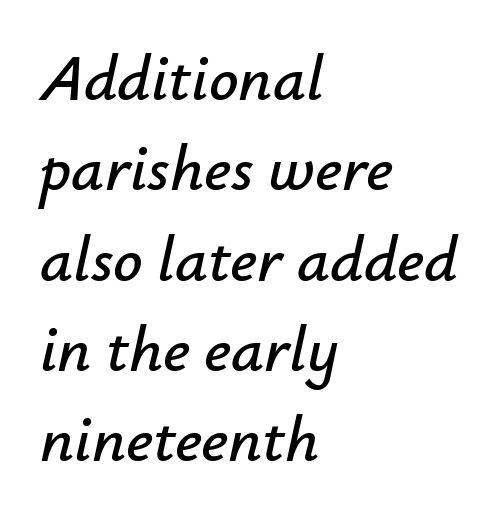
Line spacing here is normal. The passage shown is typed in a proportional face where columns would drift. Check the space under the baseline: it is left empty. Each word holds together tightly as a unit, with standard inter-letter gaps. All the whitespace from short lines collects on the right. There's an unmistakable incline to the writing here.
